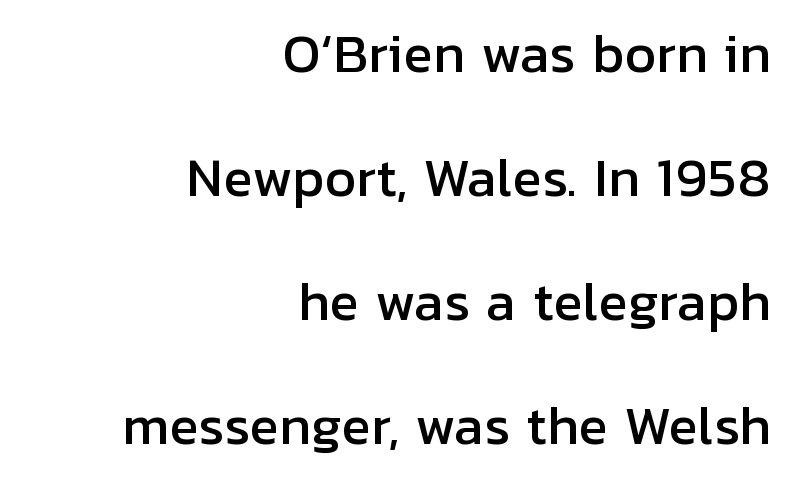
Looks like regular typesetting: each glyph gets only the width it needs. One-word summary of the alignment: right. Is there any slant? The stems are plumb. The zone under the glyphs is completely vacant.
